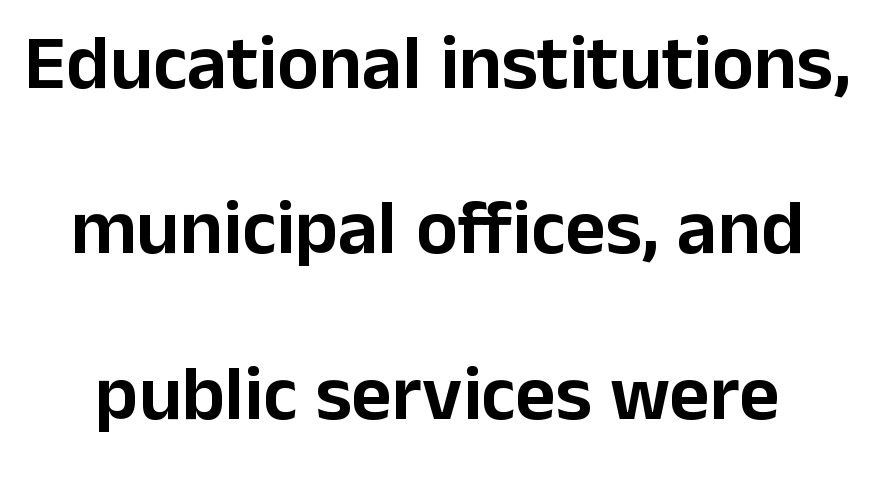
Q: Is the text italic (slanted)? A: No, it is upright.
Q: Is the typeface a serif or a sans-serif typeface? A: Sans-serif.
Q: Is the text underlined? A: No.
Q: Is the spacing between letters normal or unusually wide? A: Normal.
Q: Is the spacing between lines tight, normal or loose? A: Loose.
Q: Width (condensed, normal, or wide)? A: Normal.
Q: Stroke contrast? A: Low.
Q: x-height? A: Medium.
Q: Monospaced? A: No.
